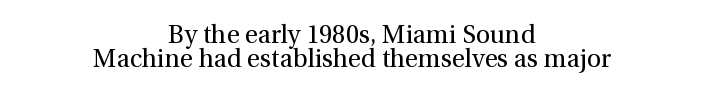
The image shows 25 px text type, upright; set centered, tight line spacing (0.98x), normal letter spacing, not underlined.
